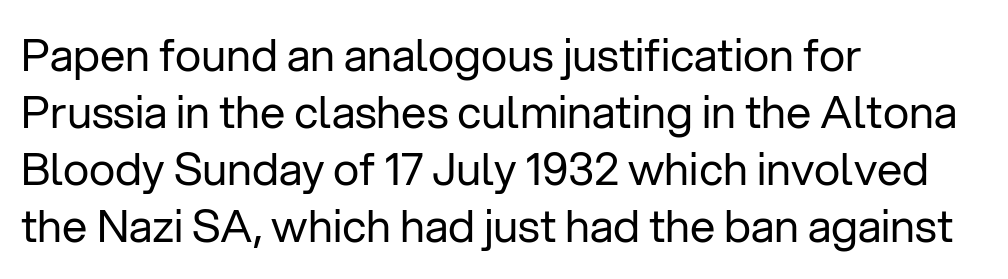
Q: Is the text bold? A: No.
Q: Is the text italic (slanted)? A: No, it is upright.
Q: Is the typeface a serif or a sans-serif typeface? A: Sans-serif.
Q: Is the text underlined? A: No.
Q: How is the paragraph aligned? A: Left-aligned.
Q: Is the spacing between letters normal or unusually wide? A: Normal.
Q: Is the spacing between lines tight, normal or loose? A: Normal.
Q: Width (condensed, normal, or wide)? A: Normal.
Q: Stroke contrast? A: Low.
Q: x-height? A: Medium.
Q: Monospaced? A: No.
